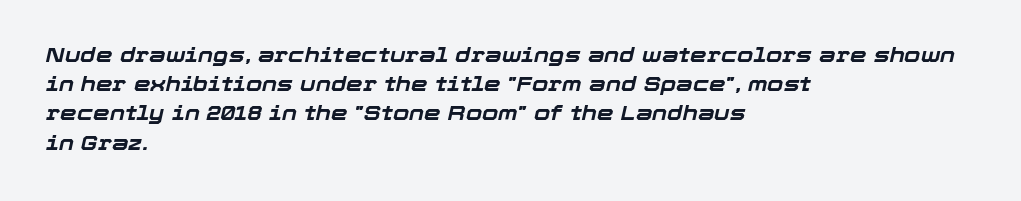
Vertical spacing — default. A student would call this left alignment; a typographer would say flush left, rag right. Letter spacing: default. Characters are canted at an angle relative to the baseline's perpendicular.
